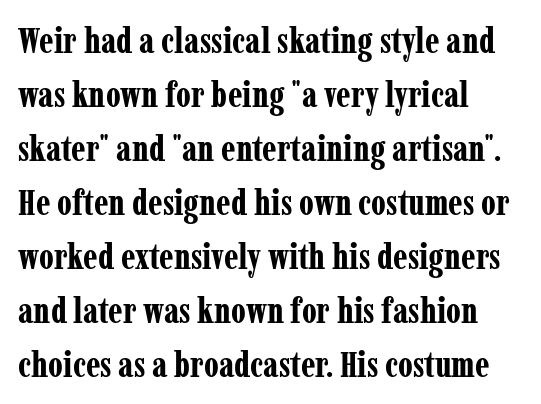
These lines carry a lot of weight — the face is fully bold. Proportional: the letters do not fall into vertical columns. No italicization has been applied; the sample stays upright. The space directly below the letters is spotless. Inter-character spacing is left at the font's built-in metrics. Reading down the column, the eye jumps a familiar distance to each next line.
